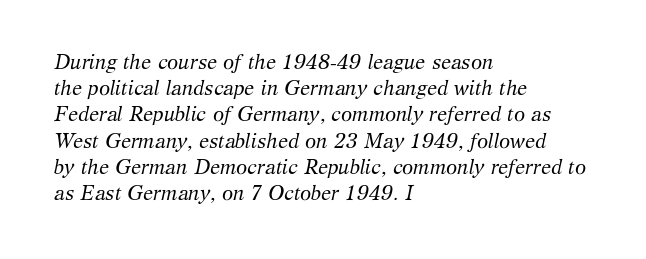
The image shows 20 px text type, italic (leaning right); set left-aligned, normal line spacing (1.31x), normal letter spacing, not underlined.
